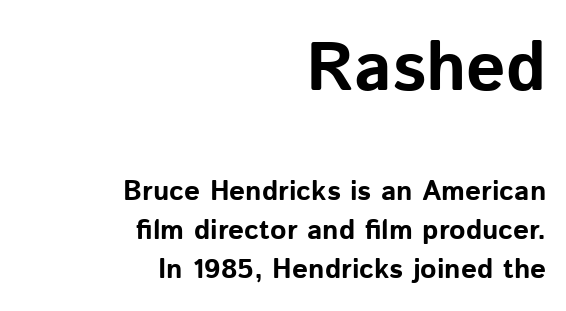
Q: Is the text bold? A: Yes.
Q: Is the text italic (slanted)? A: No, it is upright.
Q: Is the typeface a serif or a sans-serif typeface? A: Sans-serif.
Q: Is the text underlined? A: No.
Q: How is the paragraph aligned? A: Right-aligned.
Q: Is the spacing between letters normal or unusually wide? A: Normal.
Q: Is the spacing between lines tight, normal or loose? A: Normal.
Q: Which block of text is set in a larger size, the first (top) or the second (bottom)? A: The first (top) one.
Q: Width (condensed, normal, or wide)? A: Normal.
Q: Stroke contrast? A: Low.
Q: x-height? A: Medium.
Q: Monospaced? A: No.
